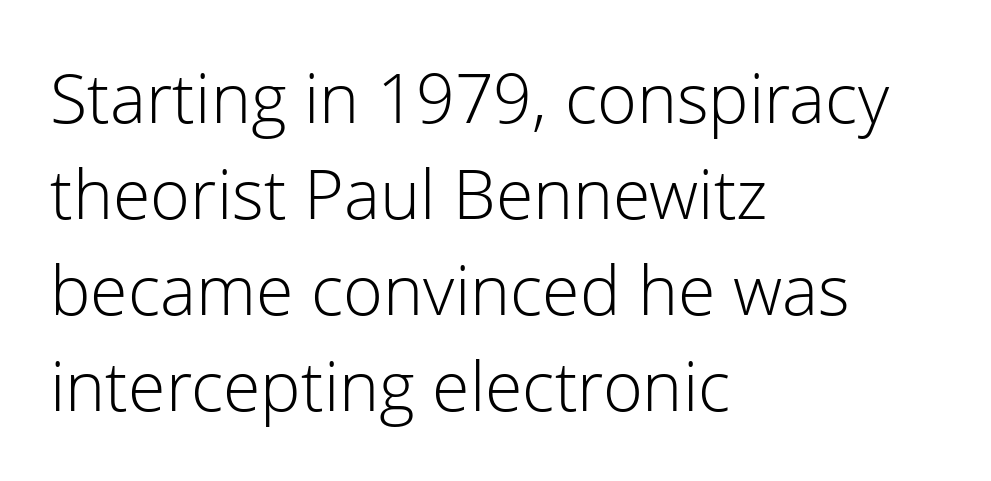
The glyphs in this specimen are sans serif. This reads as an unemphasized weight, regular at the heaviest. These lines stack with their left ends in a neat column. This is the regular roman posture of the typeface. The leading is moderate, giving the passage an even texture. A typesetter would call this proportional, since set widths differ per character.
